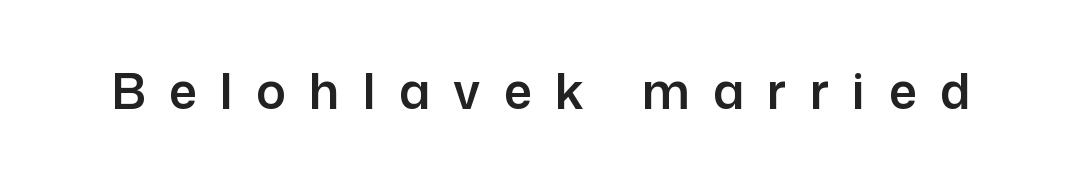
The image shows 49 px sans-serif type, upright; set unusually wide letter spacing (+0.48 em), not underlined; low stroke contrast and a medium x-height.
